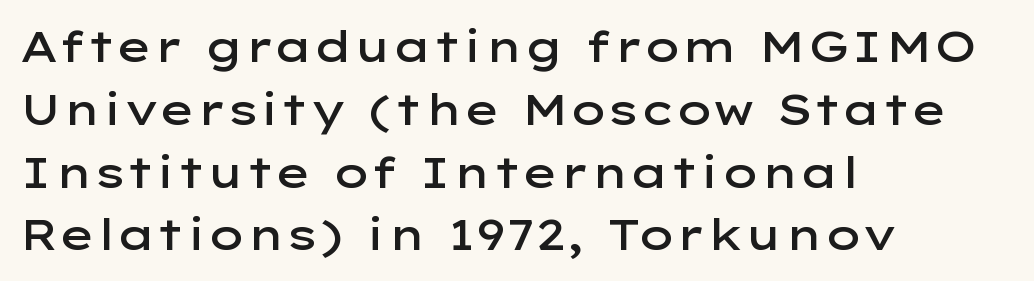
The image shows 43 px semibold, wide sans-serif type, upright; set left-aligned, normal line spacing (1.46x), normal letter spacing, not underlined; low stroke contrast and a medium x-height.
